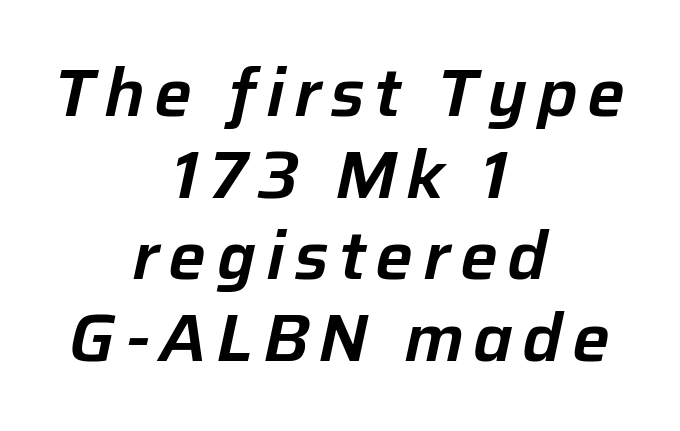
Q: Is the text italic (slanted)? A: Yes, it leans right by about 12 degrees.
Q: Is the text underlined? A: No.
Q: How is the paragraph aligned? A: Centered.
Q: Width (condensed, normal, or wide)? A: Normal.
Q: Stroke contrast? A: Low.
Q: x-height? A: Medium.
Q: Monospaced? A: No.
